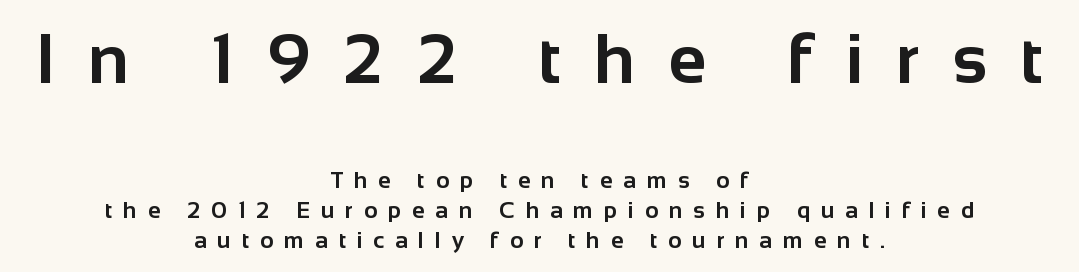
Q: Is the text bold? A: Yes.
Q: Is the text italic (slanted)? A: No, it is upright.
Q: Is the typeface a serif or a sans-serif typeface? A: Sans-serif.
Q: Is the text underlined? A: No.
Q: How is the paragraph aligned? A: Centered.
Q: Is the spacing between letters normal or unusually wide? A: Unusually wide.
Q: Is the spacing between lines tight, normal or loose? A: Normal.
Q: Which block of text is set in a larger size, the first (top) or the second (bottom)? A: The first (top) one.
Q: Width (condensed, normal, or wide)? A: Normal.
Q: Stroke contrast? A: Low.
Q: x-height? A: Medium.
Q: Monospaced? A: No.
